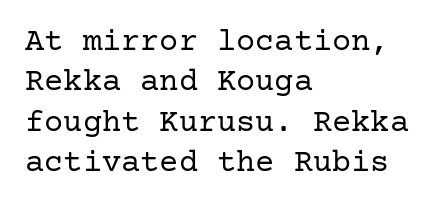
Q: Is the text bold? A: No.
Q: Is the text italic (slanted)? A: No, it is upright.
Q: Is the typeface a serif or a sans-serif typeface? A: Serif.
Q: Is the text underlined? A: No.
Q: How is the paragraph aligned? A: Left-aligned.
Q: Is the spacing between letters normal or unusually wide? A: Normal.
Q: Is the spacing between lines tight, normal or loose? A: Normal.
Q: Width (condensed, normal, or wide)? A: Normal.
Q: Stroke contrast? A: Low.
Q: x-height? A: Medium.
